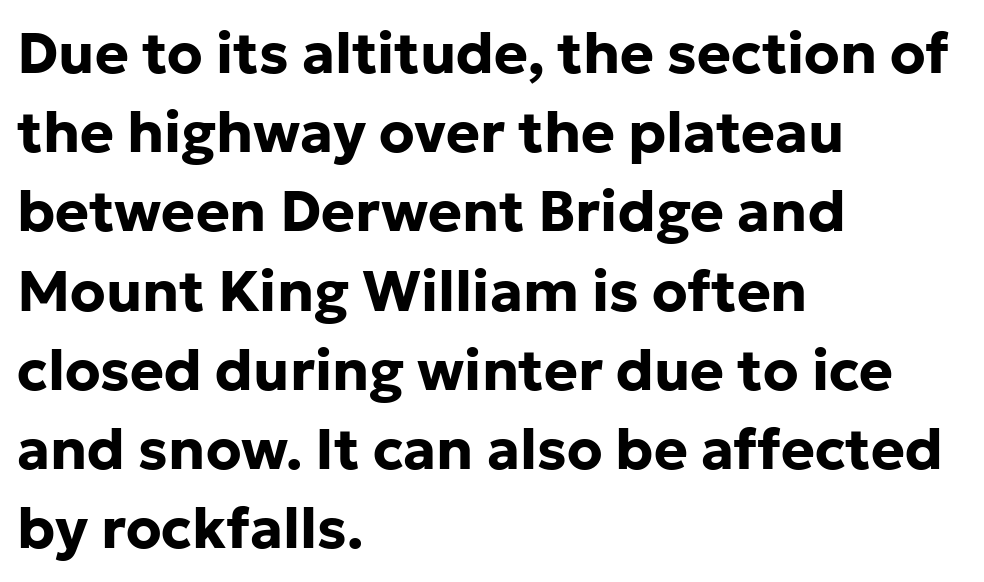
Here the glyphs are tracked normally, forming tight word shapes. Descenders hang freely into open space. The glyphs in this specimen are sans serif. The rendering uses a moderate line-height, typical for paragraphs. You could not count columns in this text — the font is proportionally spaced.
